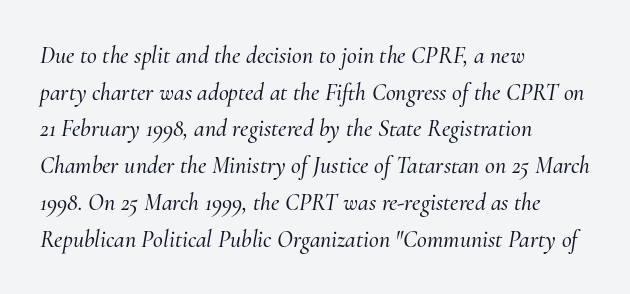
Q: Is the text italic (slanted)? A: Yes, it leans right by about 10 degrees.
Q: Is the text underlined? A: No.
Q: How is the paragraph aligned? A: Left-aligned.
Q: Is the spacing between letters normal or unusually wide? A: Normal.
Q: Is the spacing between lines tight, normal or loose? A: Normal.
